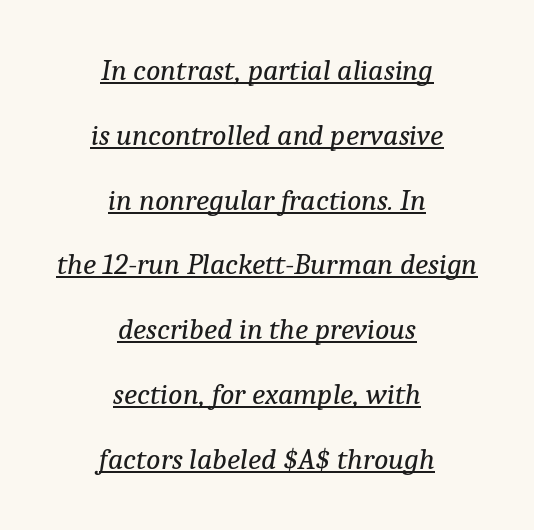
{"serif": "yes", "italic": "yes", "lean": "right", "slant_degrees": 9, "bold": "no", "weight": "regular", "width": "normal", "stroke_contrast": "low", "x_height": "medium", "monospaced": "no", "underline": "yes", "align": "center", "line_spacing": "loose", "line_spacing_ratio": 2.16, "letter_spacing": "normal", "letter_spacing_em": 0.0, "glyph_px": 30}
